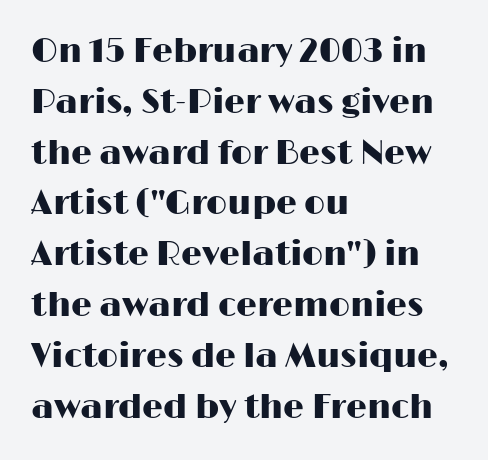
{"serif": "no", "italic": "no", "width": "wide", "stroke_contrast": "high", "x_height": "medium", "monospaced": "no", "underline": "no", "align": "left", "line_spacing": "normal", "line_spacing_ratio": 1.54, "letter_spacing": "normal", "letter_spacing_em": 0.0, "glyph_px": 33}
